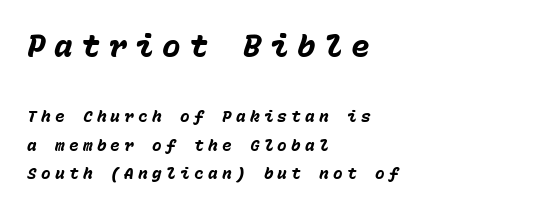
These lines are set flush left with a ragged right edge. This sample has the even, mechanical cadence of fixed-width lettering. The specimen omits any rule beneath the text block's lines. The block sitting higher on the canvas is the one with enlarged characters. Quick note: italic. Is the letter spacing exaggerated? Yes — the characters are pushed far apart.
